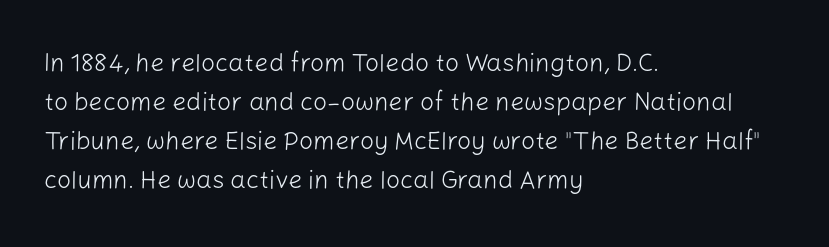
The space between consecutive lines is moderate. In terms of letterspacing, this is plain default setting. This rendering features lettering with no underline. Is the stroke heavy? The answer is a plain regular-or-lighter.
